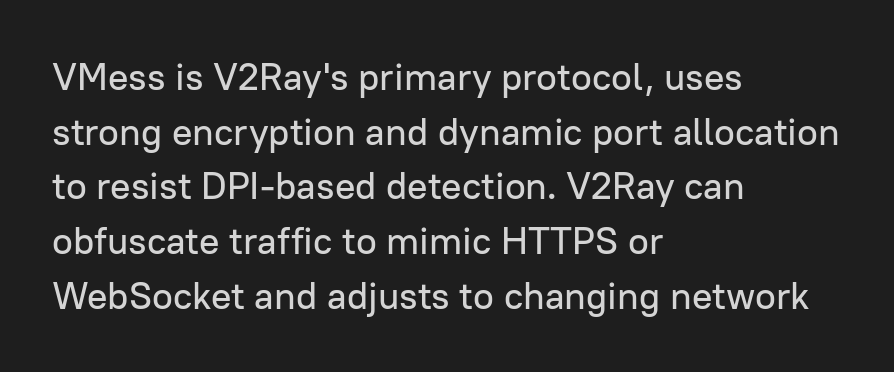
Q: Is the text italic (slanted)? A: No, it is upright.
Q: Is the typeface a serif or a sans-serif typeface? A: Sans-serif.
Q: Is the text underlined? A: No.
Q: How is the paragraph aligned? A: Left-aligned.
Q: Is the spacing between letters normal or unusually wide? A: Normal.
Q: Is the spacing between lines tight, normal or loose? A: Normal.
Q: Width (condensed, normal, or wide)? A: Normal.
Q: Stroke contrast? A: Low.
Q: x-height? A: Medium.
Q: Monospaced? A: No.
